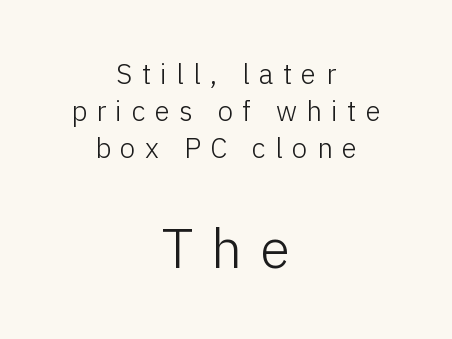
The image shows 55 px light sans-serif type, upright; set centered, normal line spacing (1.33x), unusually wide letter spacing (+0.33 em), not underlined; the second (bottom) block is 1.96x larger; low stroke contrast and a medium x-height.
